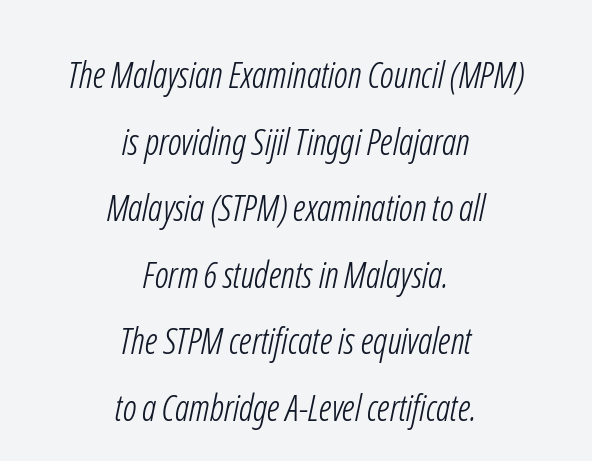
Each row of text sits above clean, open space. Is the letter spacing exaggerated? No — it looks like the ordinary default. These lines stack symmetrically, like a column narrowing and widening about its center. Varying glyph widths throughout — classic text-font behaviour. Caption: face not bold, strokes unweighted. Typographically, this falls in the sans-serif category.
